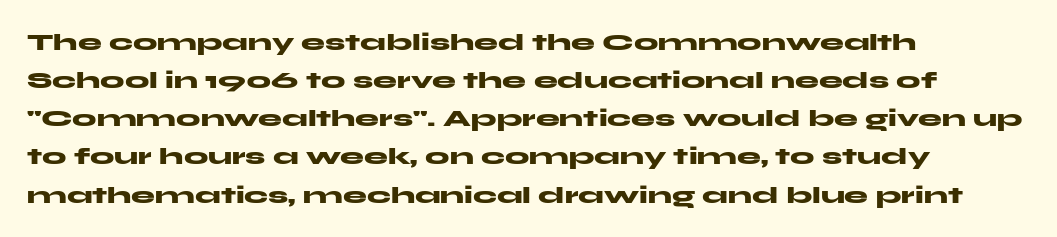
Any mark beneath the type? The region is blank. The letters stand upright; this is a roman face. The type is set solid horizontally, with unmodified tracking. Which margin do the lines hug? The left one — the right edge is uneven. The rendering uses a bold face; every stroke is thick and dark.
